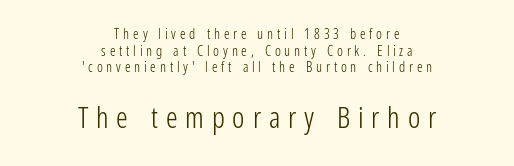
The image shows 29 px light, condensed sans-serif type, upright; set centered, line spacing 1.18x, unusually wide letter spacing (+0.27 em), not underlined; the second (bottom) block is 2.07x larger; low stroke contrast and a medium x-height.
